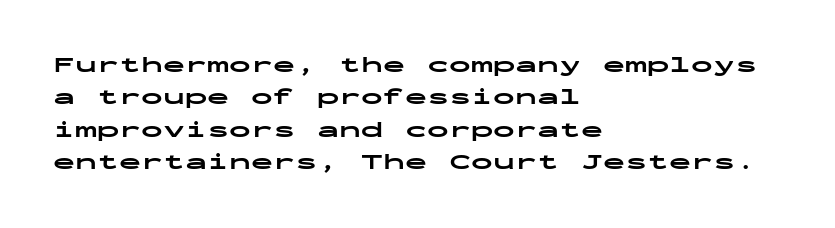
Q: Is the text bold? A: Yes.
Q: Is the text italic (slanted)? A: No, it is upright.
Q: Is the text underlined? A: No.
Q: How is the paragraph aligned? A: Left-aligned.
Q: Is the spacing between letters normal or unusually wide? A: Normal.
Q: Is the spacing between lines tight, normal or loose? A: Normal.
